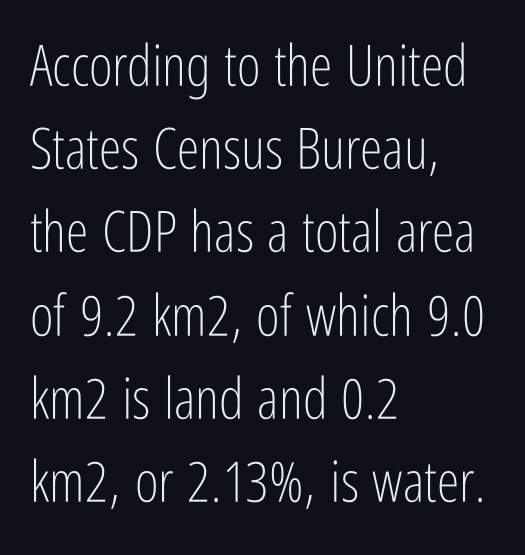
Q: Is the text bold? A: No.
Q: Is the text italic (slanted)? A: No, it is upright.
Q: Is the typeface a serif or a sans-serif typeface? A: Sans-serif.
Q: Is the text underlined? A: No.
Q: How is the paragraph aligned? A: Left-aligned.
Q: Is the spacing between letters normal or unusually wide? A: Normal.
Q: Is the spacing between lines tight, normal or loose? A: Normal.
Q: Width (condensed, normal, or wide)? A: Condensed.
Q: Stroke contrast? A: Low.
Q: x-height? A: Medium.
Q: Monospaced? A: No.
